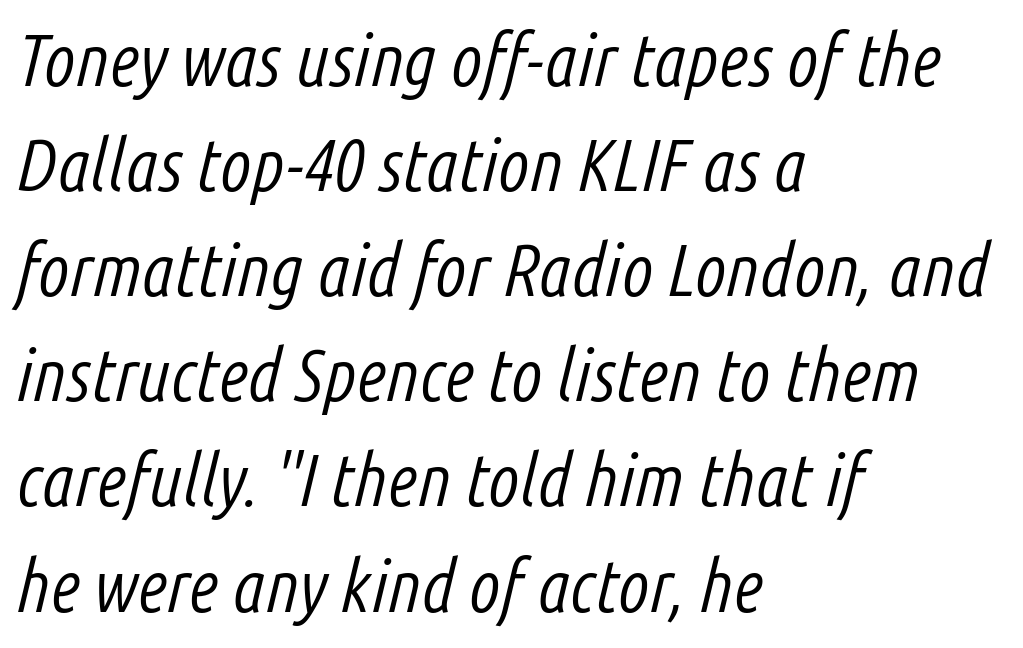
The passage shown is not bold in any degree. These lines keep a tight, regular rhythm from letter to letter. The paragraph shown leans on its left margin. The space beneath each line is pristine and unruled. The line-height multiplier appears to be the usual default.
